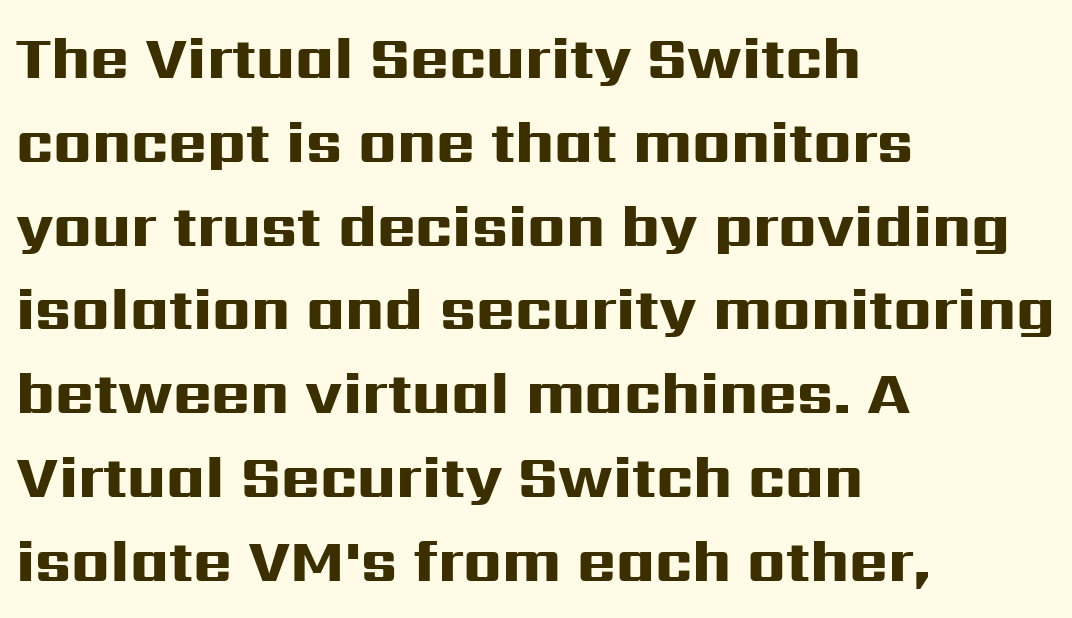
Does the copy run flush right? No — it runs flush left. Decoration check: the copy has no underline. On the weight axis this lands at bold, roughly 700. Posture: vertical.
